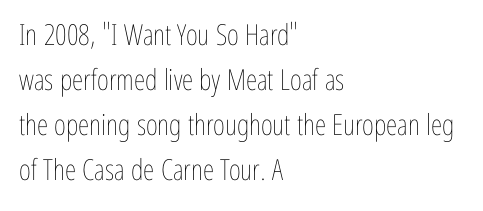
{"italic": "no", "bold": "no", "weight": "thin", "width": "condensed", "stroke_contrast": "low", "x_height": "medium", "monospaced": "no", "underline": "no", "align": "left", "line_spacing": "normal", "line_spacing_ratio": 1.55, "letter_spacing": "normal", "letter_spacing_em": 0.0, "glyph_px": 29}
